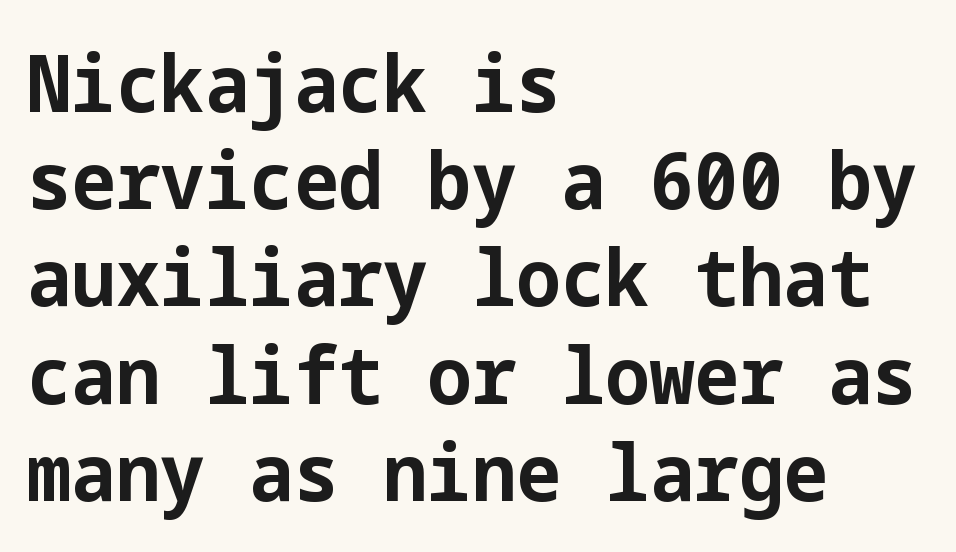
Q: Is the text bold? A: Yes.
Q: Is the text italic (slanted)? A: No, it is upright.
Q: Is the typeface a serif or a sans-serif typeface? A: Sans-serif.
Q: Is the text underlined? A: No.
Q: How is the paragraph aligned? A: Left-aligned.
Q: Is the spacing between letters normal or unusually wide? A: Normal.
Q: Width (condensed, normal, or wide)? A: Normal.
Q: Stroke contrast? A: Low.
Q: x-height? A: Medium.
